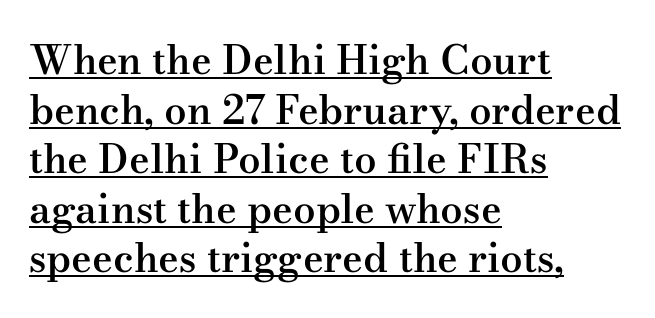
The lettering holds an erect, upright posture throughout. This sample has the flowing, uneven cadence of proportional lettering. The font family rendered here belongs to the serif group. Tracking value appears to be zero — textbook default spacing.
